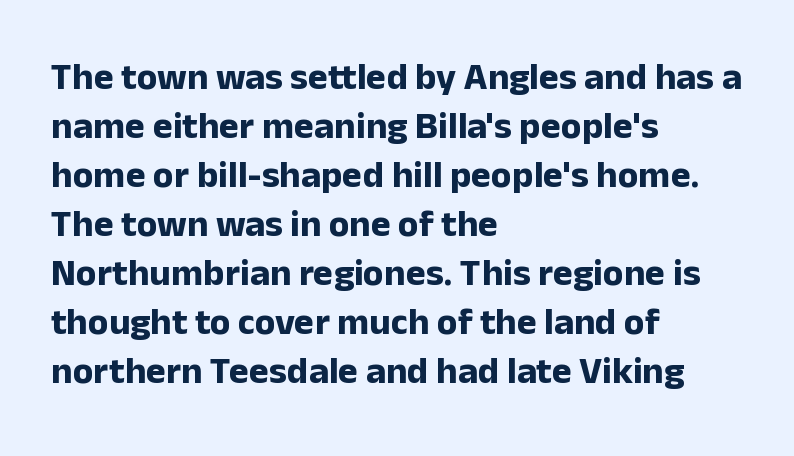
Q: Is the text bold? A: Yes.
Q: Is the text italic (slanted)? A: No, it is upright.
Q: Is the typeface a serif or a sans-serif typeface? A: Sans-serif.
Q: Is the text underlined? A: No.
Q: How is the paragraph aligned? A: Left-aligned.
Q: Is the spacing between letters normal or unusually wide? A: Normal.
Q: Is the spacing between lines tight, normal or loose? A: Normal.
Q: Width (condensed, normal, or wide)? A: Normal.
Q: Stroke contrast? A: Low.
Q: x-height? A: Medium.
Q: Monospaced? A: No.
